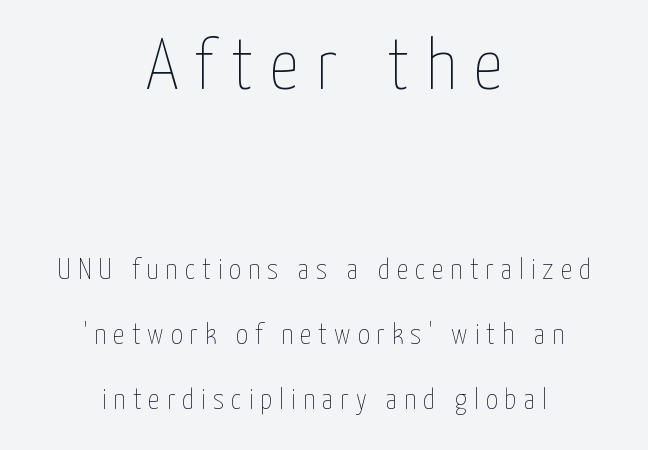
Q: Is the text bold? A: No.
Q: Is the text italic (slanted)? A: No, it is upright.
Q: Is the text underlined? A: No.
Q: How is the paragraph aligned? A: Centered.
Q: Is the spacing between letters normal or unusually wide? A: Unusually wide.
Q: Is the spacing between lines tight, normal or loose? A: Loose.
Q: Which block of text is set in a larger size, the first (top) or the second (bottom)? A: The first (top) one.
Q: Width (condensed, normal, or wide)? A: Condensed.
Q: Stroke contrast? A: Low.
Q: x-height? A: Medium.
Q: Monospaced? A: No.
